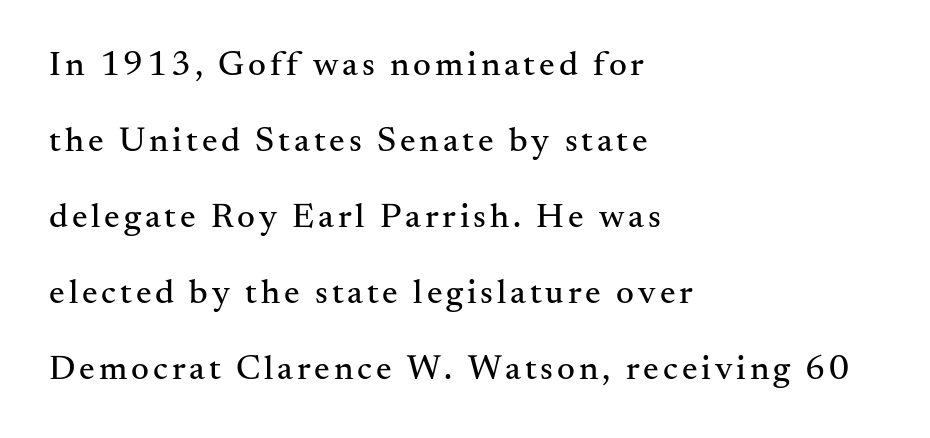
{"serif": "yes", "italic": "no", "width": "normal", "stroke_contrast": "medium", "x_height": "small", "monospaced": "no", "underline": "no", "align": "left", "line_spacing": "loose", "line_spacing_ratio": 2.17, "glyph_px": 35}
